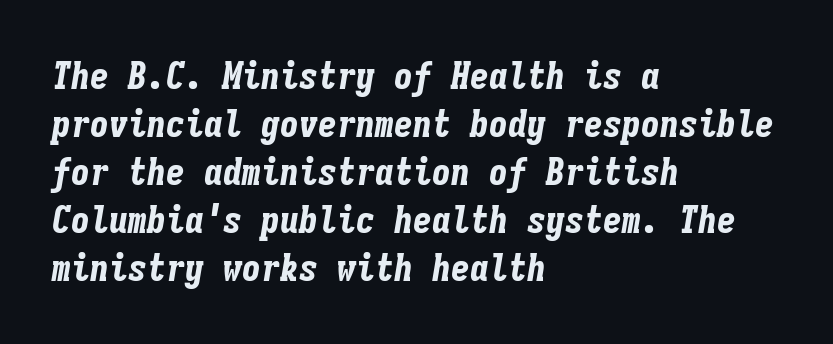
{"italic": "yes", "lean": "right", "slant_degrees": 9, "bold": "yes", "weight": "bold", "width": "condensed", "stroke_contrast": "low", "x_height": "medium", "monospaced": "yes", "underline": "no", "align": "left", "line_spacing": "normal", "line_spacing_ratio": 1.26, "letter_spacing": "normal", "letter_spacing_em": 0.0, "glyph_px": 38}
